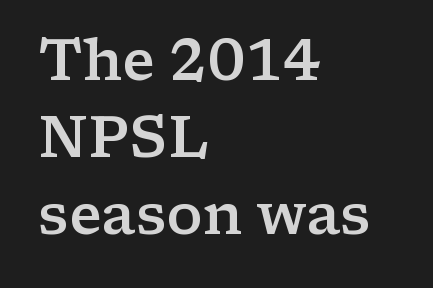
{"serif": "yes", "italic": "no", "bold": "semi", "weight": "semibold", "width": "wide", "stroke_contrast": "low", "x_height": "medium", "monospaced": "no", "underline": "no", "align": "left", "line_spacing": "normal", "line_spacing_ratio": 1.35, "letter_spacing": "normal", "letter_spacing_em": 0.0, "glyph_px": 57}
